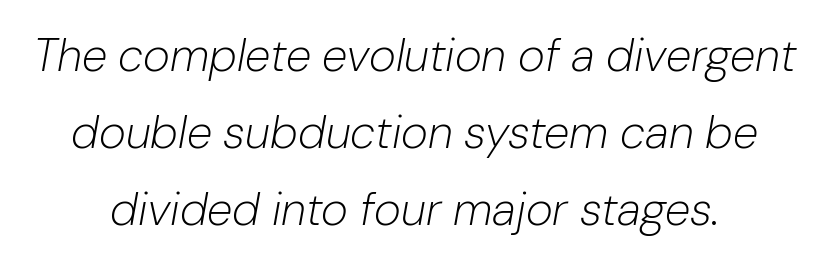
{"italic": "yes", "lean": "right", "slant_degrees": 10, "bold": "no", "weight": "light", "width": "normal", "stroke_contrast": "low", "x_height": "medium", "monospaced": "no", "underline": "no", "align": "center", "line_spacing": "normal", "line_spacing_ratio": 1.67, "letter_spacing": "normal", "letter_spacing_em": 0.0, "glyph_px": 46}
